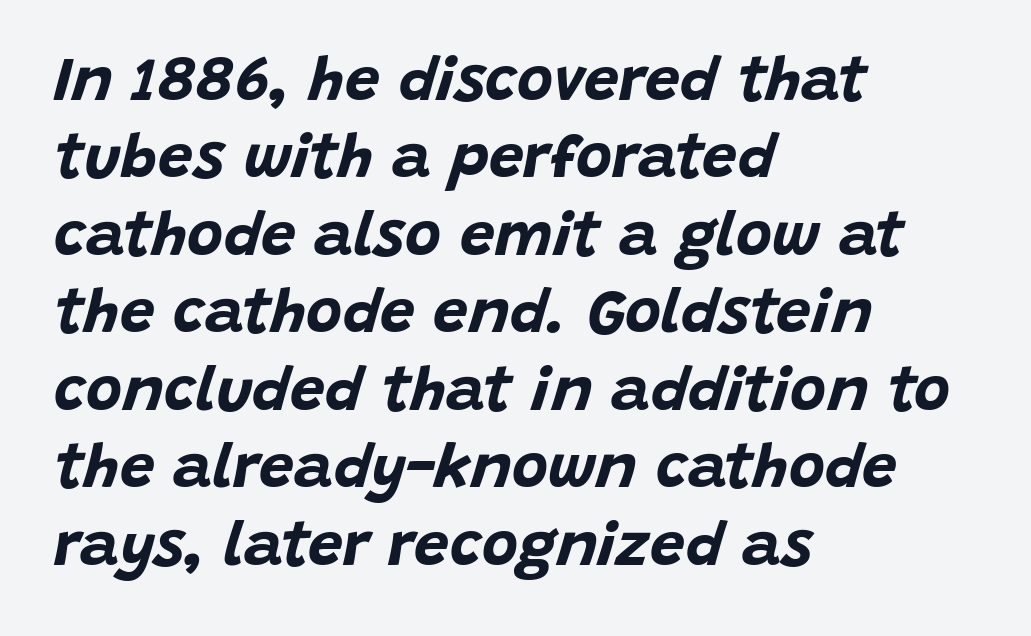
{"italic": "yes", "lean": "right", "slant_degrees": 15, "bold": "yes", "weight": "bold", "width": "normal", "stroke_contrast": "low", "x_height": "large", "monospaced": "no", "underline": "no", "align": "left", "line_spacing": "normal", "line_spacing_ratio": 1.25, "letter_spacing": "normal", "letter_spacing_em": 0.0, "glyph_px": 62}
